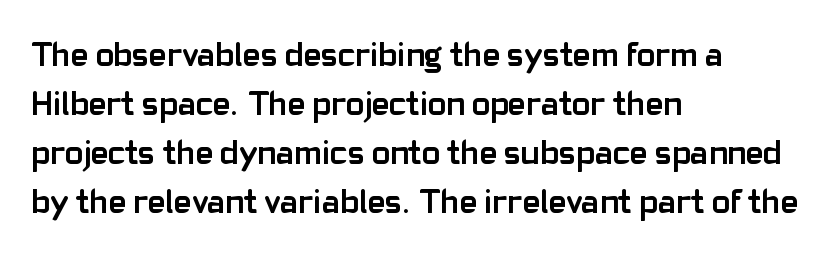
The image shows 34 px semibold sans-serif type, upright; set left-aligned, normal line spacing (1.44x), normal letter spacing, not underlined; low stroke contrast and a medium x-height.
